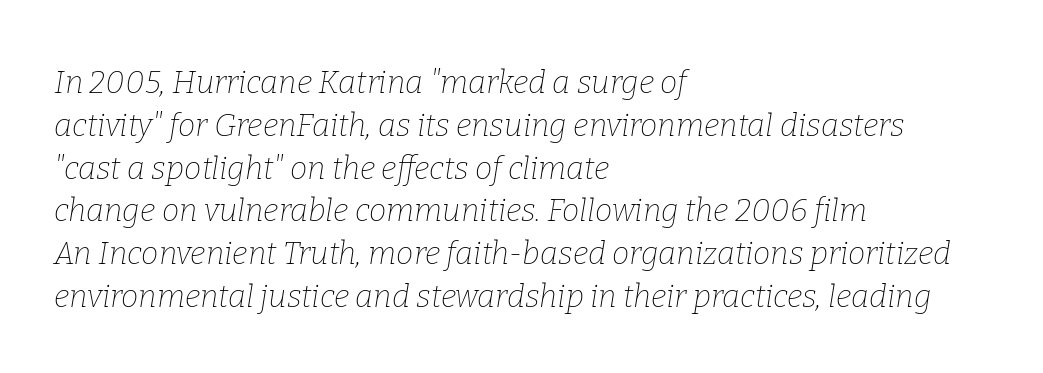
Q: Is the text bold? A: No.
Q: Is the text italic (slanted)? A: Yes, it leans right by about 9 degrees.
Q: Is the typeface a serif or a sans-serif typeface? A: Serif.
Q: Is the text underlined? A: No.
Q: How is the paragraph aligned? A: Left-aligned.
Q: Is the spacing between letters normal or unusually wide? A: Normal.
Q: Is the spacing between lines tight, normal or loose? A: Normal.
Q: Width (condensed, normal, or wide)? A: Normal.
Q: Stroke contrast? A: Low.
Q: x-height? A: Medium.
Q: Monospaced? A: No.
